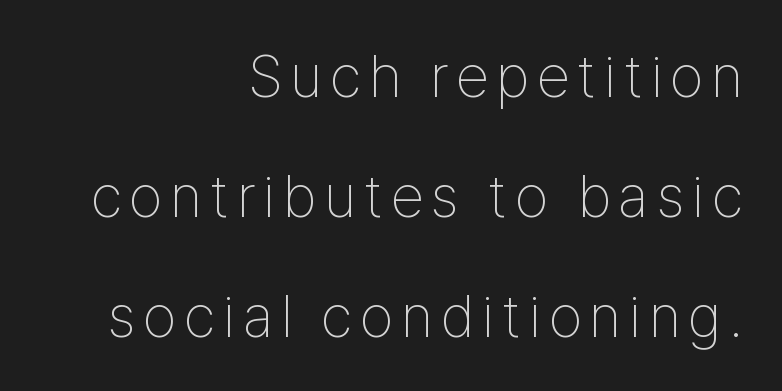
The image shows 60 px thin, condensed sans-serif type, upright; set right-aligned, loose line spacing (2.0x), not underlined; low stroke contrast and a medium x-height.
